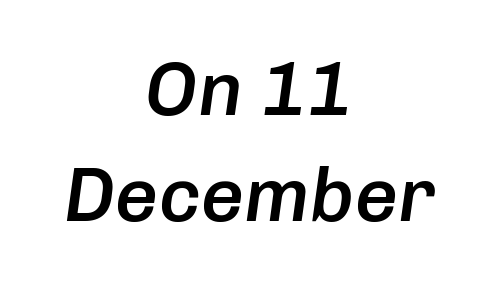
The image shows 76 px semibold type, italic (leaning right); set centered, normal line spacing (1.39x), normal letter spacing, not underlined; low stroke contrast and a medium x-height.
